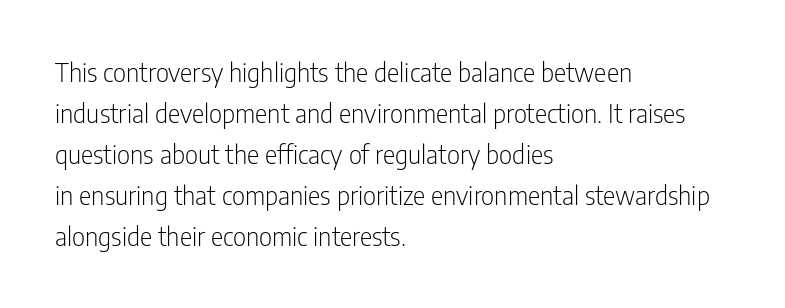
{"italic": "no", "bold": "no", "underline": "no", "align": "left", "line_spacing": "normal", "line_spacing_ratio": 1.58, "letter_spacing": "normal", "letter_spacing_em": 0.0, "glyph_px": 26}
